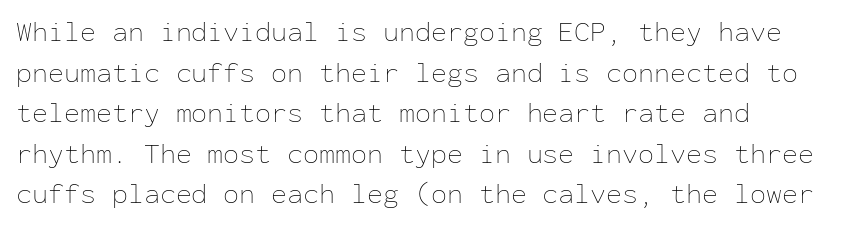
Q: Is the text bold? A: No.
Q: Is the text italic (slanted)? A: No, it is upright.
Q: Is the text underlined? A: No.
Q: Is the spacing between letters normal or unusually wide? A: Normal.
Q: Is the spacing between lines tight, normal or loose? A: Normal.
Q: Width (condensed, normal, or wide)? A: Normal.
Q: Stroke contrast? A: Low.
Q: x-height? A: Medium.
Q: Monospaced? A: Yes.
